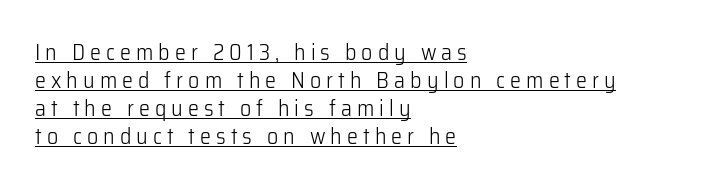
The passage is arranged the way most books set body copy — flush left. A continuous stroke trails under the words, as in a hyperlink. A roman cut, with each character standing at attention. No heavy texture on the line: the type isn't bold. Evenly set lines give the paragraph a standard silhouette. Display-style spreading of the glyphs; the letterfit is very open.
